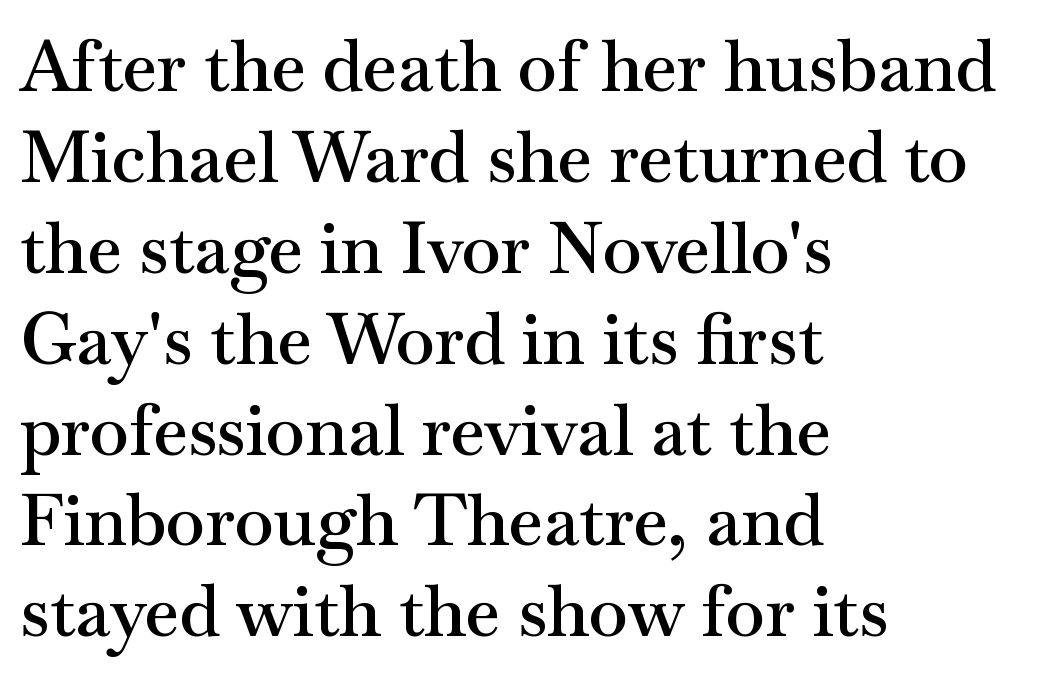
To sum up the face: it has serifs. No italicization has been applied; the sample stays upright. Nobody drew a line under any word here. These lines are rendered in a variable-pitch font.
